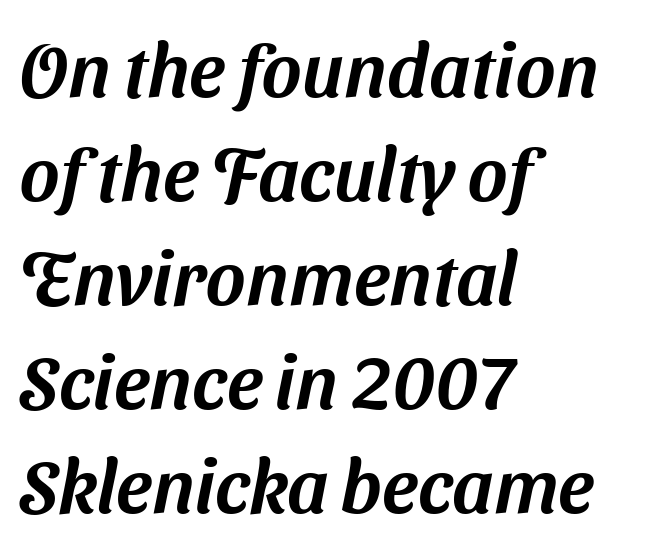
The image shows 76 px sans-serif type; set left-aligned, normal line spacing (1.37x), normal letter spacing, not underlined; medium stroke contrast and a medium x-height.
